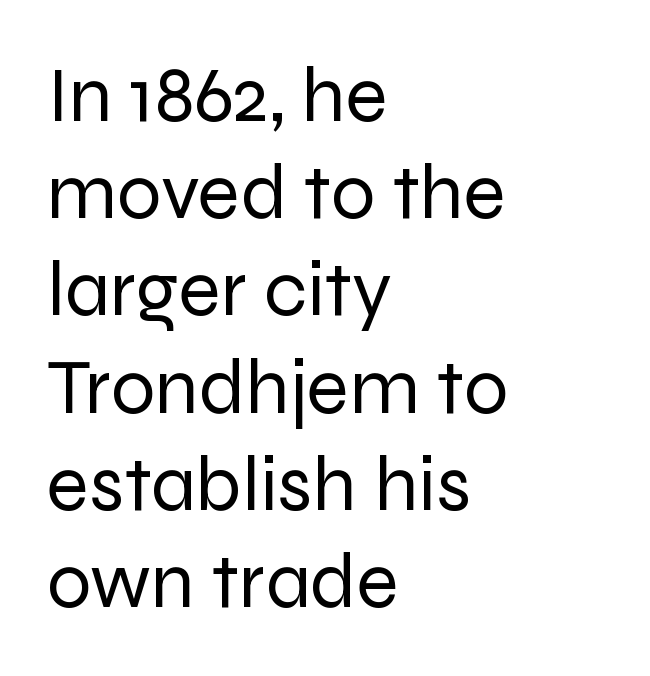
The image shows 79 px regular-weight sans-serif type, upright; set left-aligned, line spacing 1.23x, normal letter spacing, not underlined; low stroke contrast and a medium x-height.
